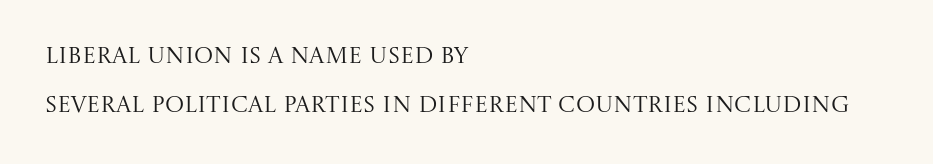
The image shows 23 px text type, upright; set left-aligned, loose line spacing (2.14x), normal letter spacing, not underlined.
